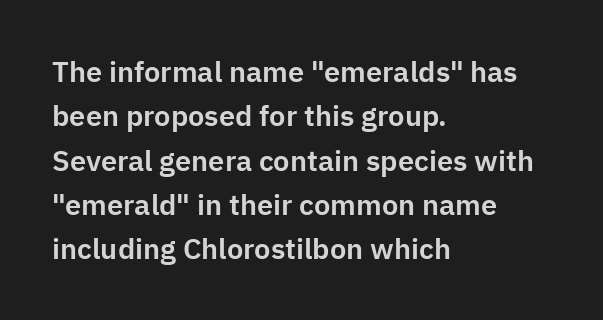
Posture: straight, roman, zero tilt. All the whitespace from short lines collects on the right. Bare-footed words on every line. Summary of vertical rhythm: regular, with standard interline spacing. Looks like regular typesetting: each glyph gets only the width it needs.
